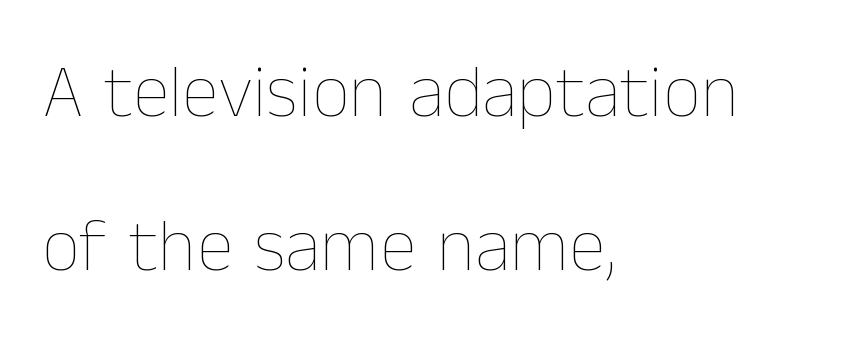
{"italic": "no", "bold": "no", "weight": "thin", "width": "normal", "stroke_contrast": "low", "x_height": "medium", "monospaced": "no", "underline": "no", "align": "left", "line_spacing": "loose", "line_spacing_ratio": 2.05, "letter_spacing": "normal", "letter_spacing_em": 0.0, "glyph_px": 75}
